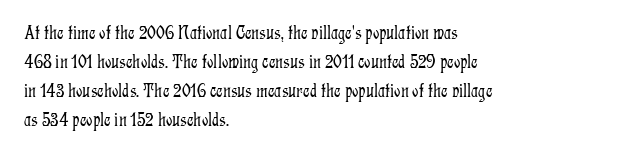
The image shows 20 px text type, upright; set left-aligned, normal line spacing (1.45x), normal letter spacing, not underlined.
